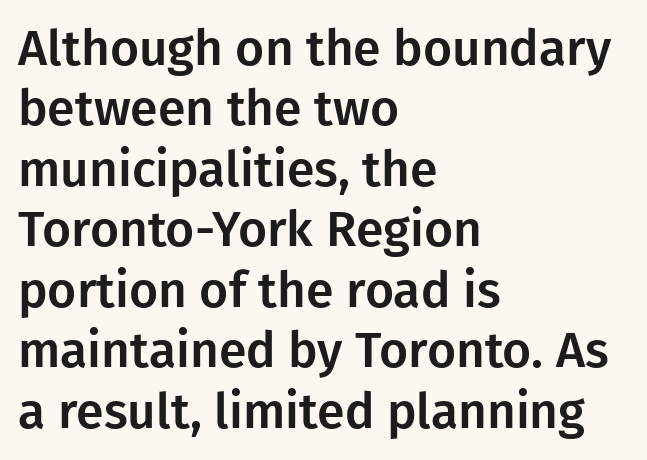
The image shows 50 px sans-serif type, upright; set left-aligned, line spacing 1.21x, normal letter spacing, not underlined; low stroke contrast and a medium x-height.
